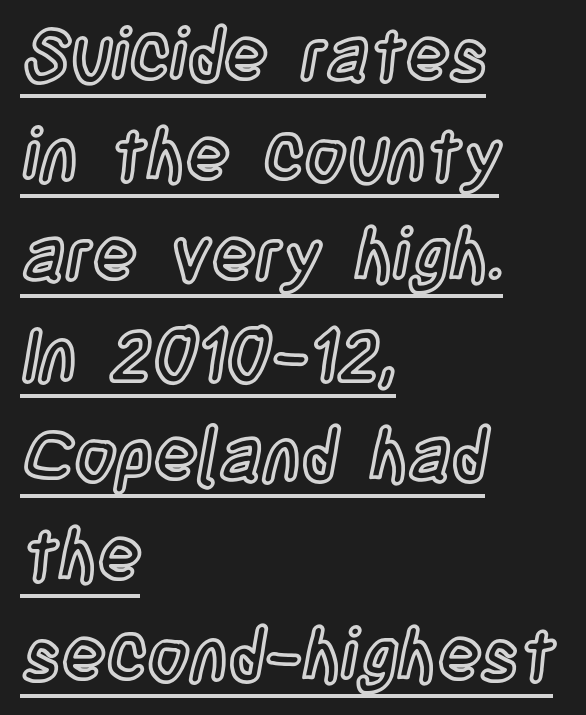
Q: Is the text italic (slanted)? A: Yes.
Q: Is the text underlined? A: Yes.
Q: How is the paragraph aligned? A: Left-aligned.
Q: Is the spacing between letters normal or unusually wide? A: Normal.
Q: Is the spacing between lines tight, normal or loose? A: Normal.
Q: Width (condensed, normal, or wide)? A: Condensed.
Q: x-height? A: Large.
Q: Monospaced? A: No.
